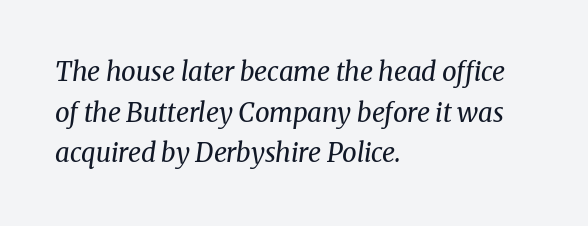
Each new line begins a customary step beneath the previous one. Lines of text with bare space underneath. Between one letter and the next there's only the usual sliver of space. Looking at the ascenders, they clearly lean. The weight would be labelled regular, book, light, or lighter still. Line beginnings align vertically; line endings do not.
